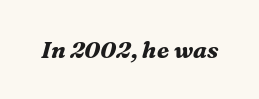
Q: Is the text bold? A: Yes.
Q: Is the text italic (slanted)? A: Yes, it leans right by about 16 degrees.
Q: Is the text underlined? A: No.
Q: Is the spacing between letters normal or unusually wide? A: Normal.
